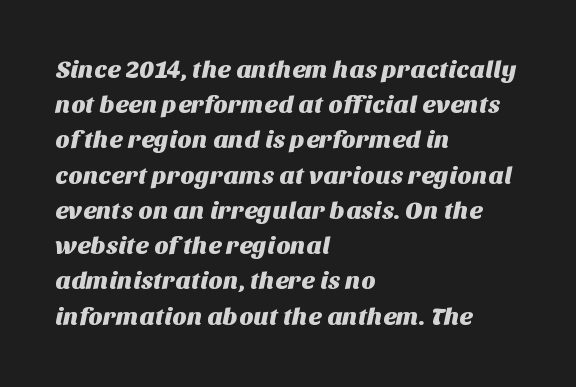
Notice how the passage keeps a crisp vertical edge on the left only. Glance below the letters and you will spot only blank space. Letter spacing: default. One glance says typical: line gaps are just what's usual.
